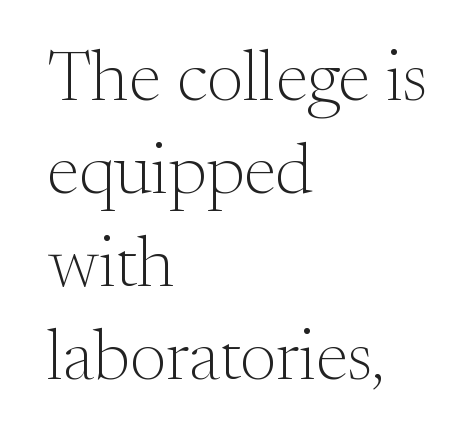
The letters carry serifs — small finishing strokes at the ends of their stems. The specimen omits any rule beneath the text block's lines. The horizontal fit of the characters is conventional and even. Style check: upright. Does the copy run flush right? No — it runs flush left. The font is comparable to plain body text, perhaps lighter.
